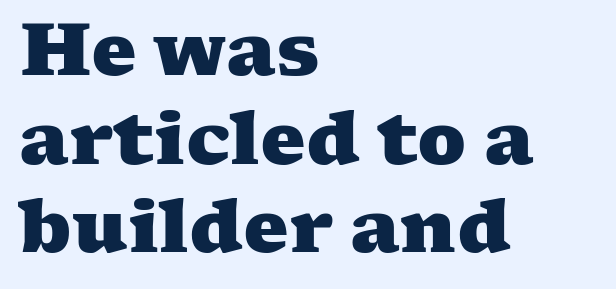
The characters display serif detailing at their extremities. The sample has been set heavy, in full bold. Observe the ordinary spacing: letters are neighbours, not strangers. Alignment: flush left. The face used here is proportionally spaced, like ordinary book or web type. The gap between lines stays unmarked.
